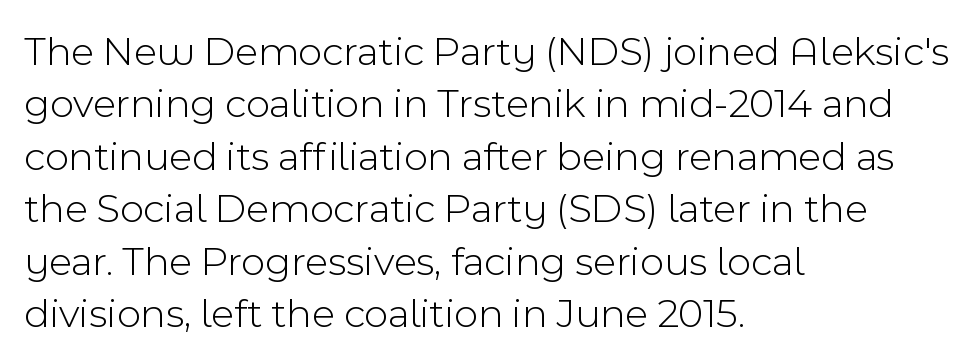
The image shows 42 px light sans-serif type, upright; set left-aligned, normal line spacing (1.25x), normal letter spacing, not underlined; a medium x-height.
